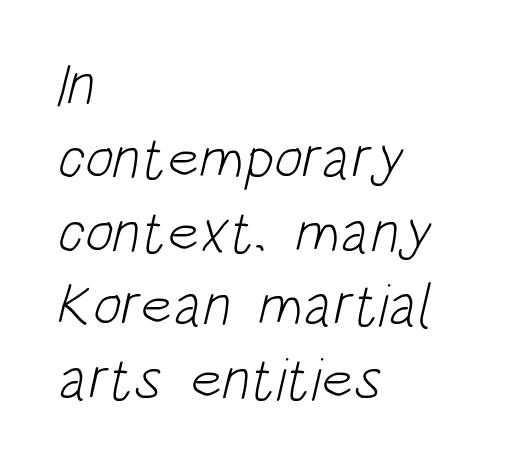
Q: Is the text bold? A: No.
Q: Is the typeface a serif or a sans-serif typeface? A: Sans-serif.
Q: Is the text underlined? A: No.
Q: How is the paragraph aligned? A: Left-aligned.
Q: Is the spacing between letters normal or unusually wide? A: Normal.
Q: Width (condensed, normal, or wide)? A: Condensed.
Q: Stroke contrast? A: Low.
Q: x-height? A: Large.
Q: Monospaced? A: No.
